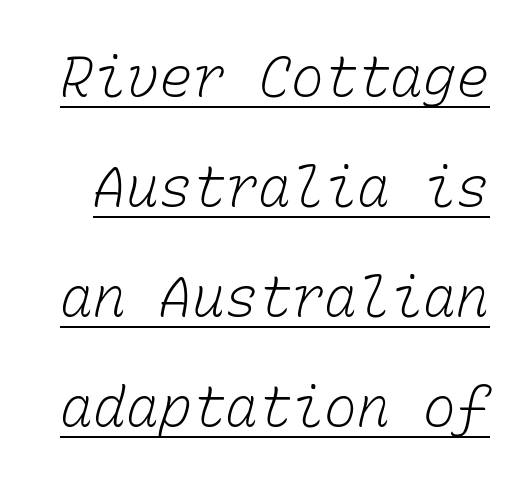
{"bold": "no", "weight": "light", "width": "normal", "stroke_contrast": "low", "x_height": "medium", "monospaced": "yes", "underline": "yes", "line_spacing": "loose", "line_spacing_ratio": 2.0, "letter_spacing": "normal", "letter_spacing_em": 0.0, "glyph_px": 55}
